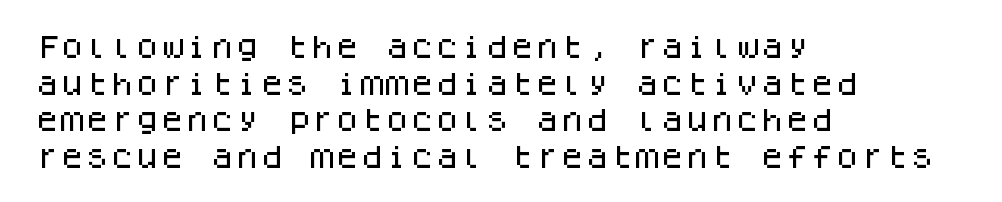
Q: Is the text italic (slanted)? A: No, it is upright.
Q: Is the text underlined? A: No.
Q: How is the paragraph aligned? A: Left-aligned.
Q: Is the spacing between letters normal or unusually wide? A: Normal.
Q: Is the spacing between lines tight, normal or loose? A: Normal.
